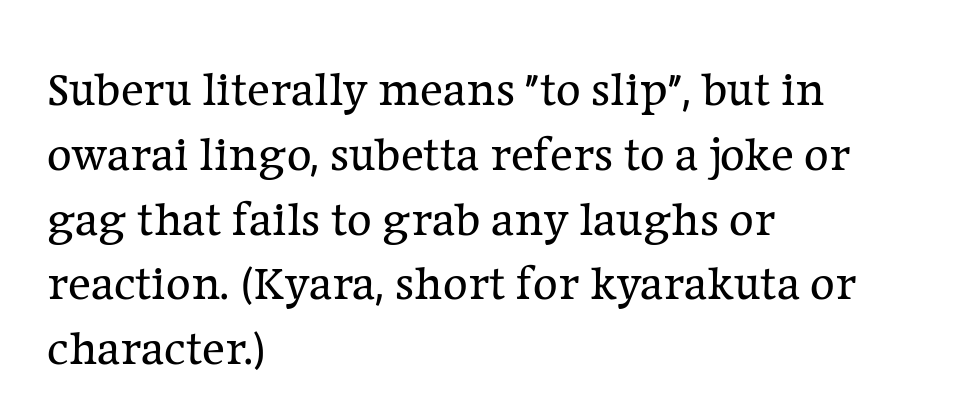
The image shows 48 px regular-weight serif type, upright; set left-aligned, normal line spacing (1.35x), normal letter spacing, not underlined; low stroke contrast and a medium x-height.
